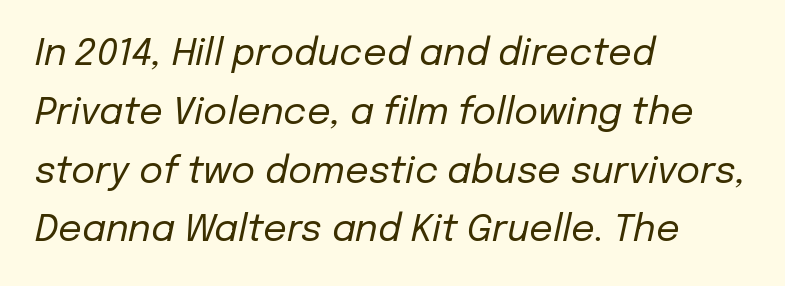
{"italic": "yes", "lean": "right", "slant_degrees": 12, "bold": "no", "weight": "regular", "width": "normal", "stroke_contrast": "low", "x_height": "medium", "monospaced": "no", "underline": "no", "align": "left", "line_spacing": "normal", "line_spacing_ratio": 1.59, "letter_spacing": "normal", "letter_spacing_em": 0.0, "glyph_px": 37}
